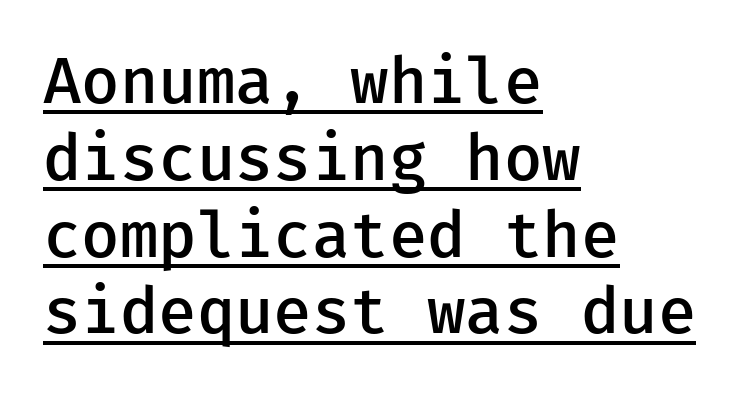
{"serif": "no", "italic": "no", "bold": "semi", "weight": "semibold", "width": "normal", "stroke_contrast": "low", "x_height": "medium", "underline": "yes", "align": "left", "line_spacing_ratio": 1.2, "letter_spacing": "normal", "letter_spacing_em": 0.0, "glyph_px": 64}
